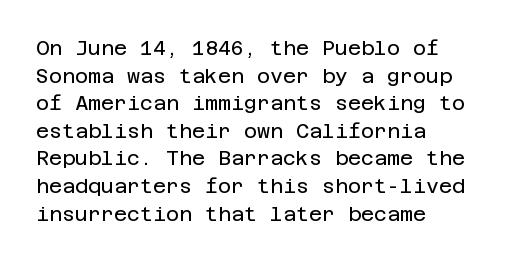
Q: Is the text bold? A: No.
Q: Is the text italic (slanted)? A: No, it is upright.
Q: Is the text underlined? A: No.
Q: How is the paragraph aligned? A: Left-aligned.
Q: Is the spacing between letters normal or unusually wide? A: Normal.
Q: Is the spacing between lines tight, normal or loose? A: Normal.
